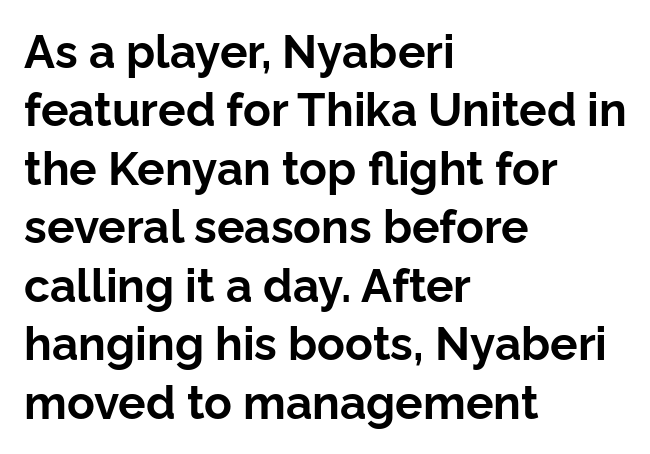
Q: Is the text bold? A: Yes.
Q: Is the text italic (slanted)? A: No, it is upright.
Q: Is the typeface a serif or a sans-serif typeface? A: Sans-serif.
Q: Is the text underlined? A: No.
Q: How is the paragraph aligned? A: Left-aligned.
Q: Is the spacing between letters normal or unusually wide? A: Normal.
Q: Is the spacing between lines tight, normal or loose? A: Normal.
Q: Width (condensed, normal, or wide)? A: Normal.
Q: Stroke contrast? A: Low.
Q: x-height? A: Medium.
Q: Monospaced? A: No.
